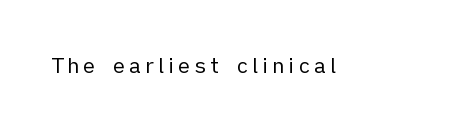
{"italic": "no", "bold": "no", "underline": "no", "glyph_px": 21}
